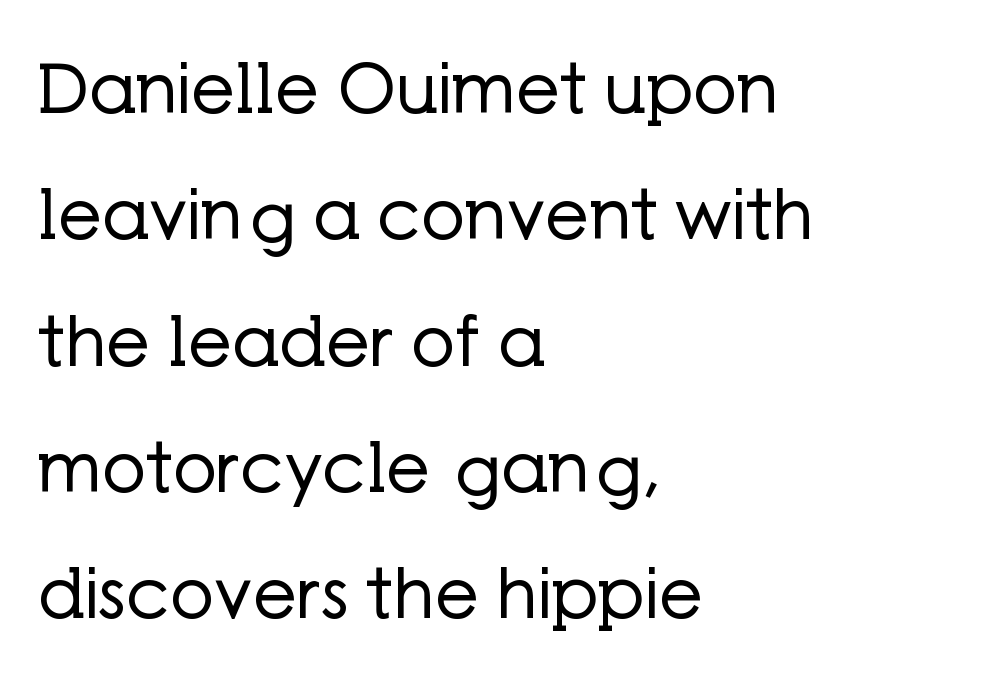
Descender tails drop into unmarked territory. Typographically, this falls in the sans-serif category. Here the glyphs are tracked normally, forming tight word shapes. Tall strokes in this sample are plumb rather than angled.
